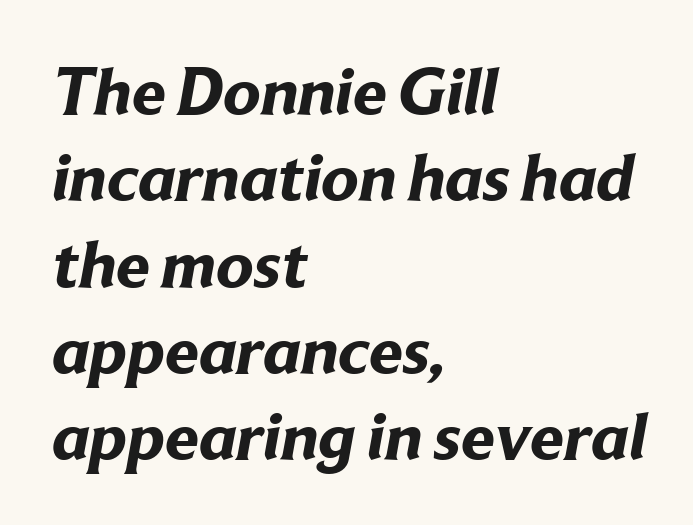
Here the designer chose a conventional face with non-uniform glyph widths. Every row of glyphs begins at an identical x-position on the left. The string is rendered with underlining switched off. Vertical spacing — default. What weight is shown? A full bold with thick strokes.
